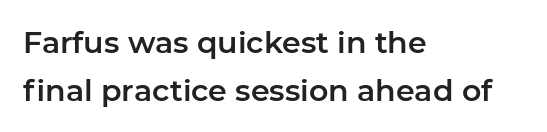
The image shows 30 px sans-serif type, upright; set left-aligned, normal line spacing (1.59x), normal letter spacing, not underlined; low stroke contrast and a medium x-height.
